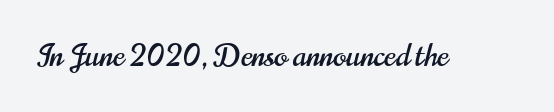
{"serif": "no", "width": "condensed", "stroke_contrast": "high", "x_height": "small", "monospaced": "no", "underline": "no", "letter_spacing": "normal", "letter_spacing_em": 0.0, "glyph_px": 31}
